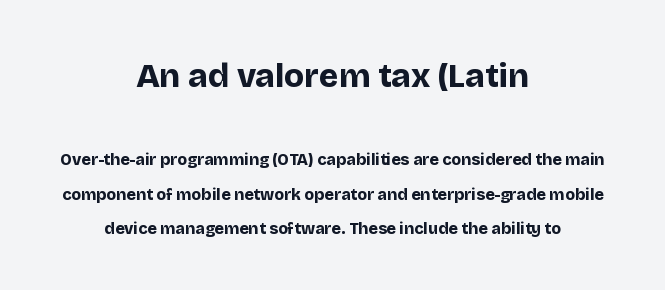
{"serif": "no", "italic": "no", "bold": "yes", "weight": "bold", "width": "normal", "stroke_contrast": "low", "x_height": "large", "monospaced": "no", "underline": "no", "align": "center", "line_spacing": "loose", "line_spacing_ratio": 2.17, "letter_spacing": "normal", "letter_spacing_em": 0.0, "larger_block": "first", "size_ratio": 2.06, "glyph_px": 33}
